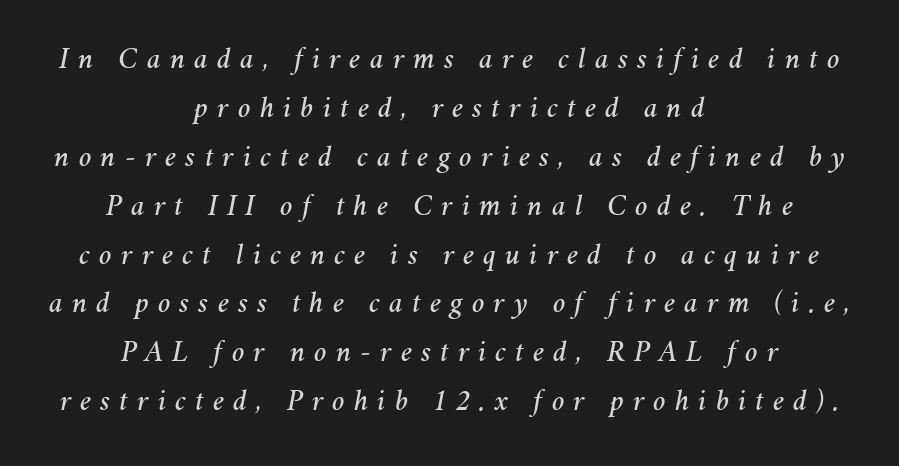
One-word summary of the alignment: center. Reading down the column, the eye jumps a familiar distance to each next line. Designer's note — italics engaged. A bare baseline throughout the passage.
